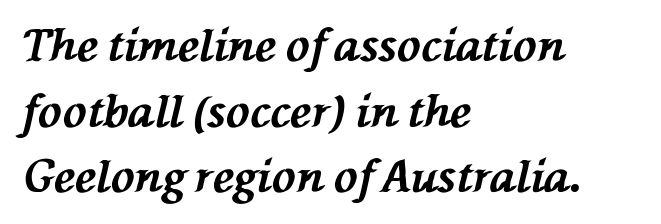
The image shows 44 px bold type, italic (leaning left); set left-aligned, normal line spacing (1.49x), normal letter spacing, not underlined; medium stroke contrast and a medium x-height.
